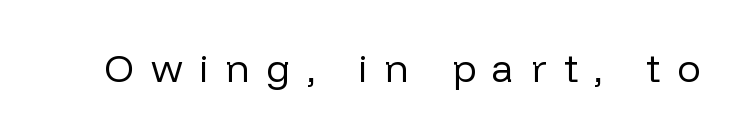
{"serif": "no", "italic": "no", "bold": "no", "weight": "regular", "width": "normal", "stroke_contrast": "low", "x_height": "medium", "monospaced": "no", "underline": "no", "letter_spacing": "wide", "letter_spacing_em": 0.43, "glyph_px": 39}
